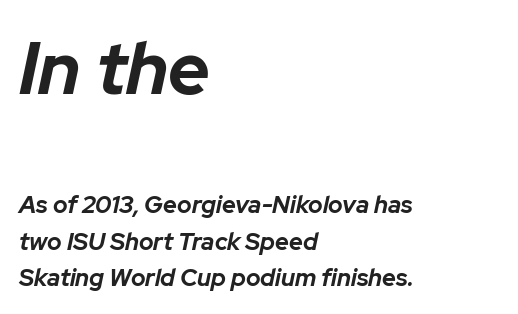
{"italic": "yes", "lean": "right", "slant_degrees": 12, "bold": "yes", "weight": "bold", "width": "normal", "stroke_contrast": "low", "x_height": "medium", "monospaced": "no", "underline": "no", "align": "left", "line_spacing": "normal", "line_spacing_ratio": 1.52, "letter_spacing": "normal", "letter_spacing_em": 0.0, "larger_block": "first", "size_ratio": 3.04, "glyph_px": 73}
